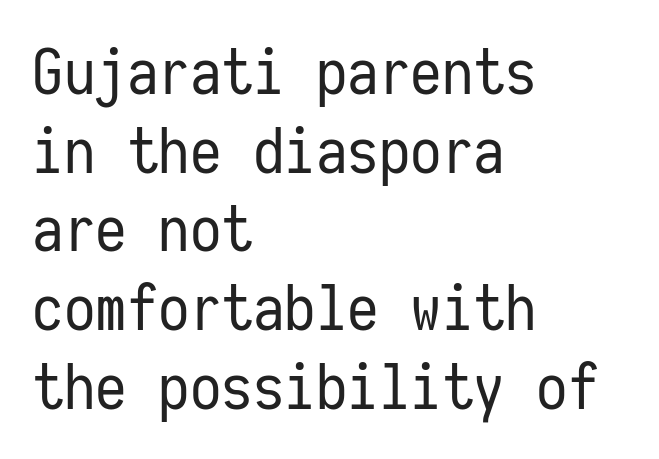
Q: Is the text bold? A: No.
Q: Is the text italic (slanted)? A: No, it is upright.
Q: Is the typeface a serif or a sans-serif typeface? A: Sans-serif.
Q: Is the text underlined? A: No.
Q: How is the paragraph aligned? A: Left-aligned.
Q: Is the spacing between letters normal or unusually wide? A: Normal.
Q: Is the spacing between lines tight, normal or loose? A: Normal.
Q: Width (condensed, normal, or wide)? A: Condensed.
Q: Stroke contrast? A: Low.
Q: x-height? A: Medium.
Q: Monospaced? A: Yes.
